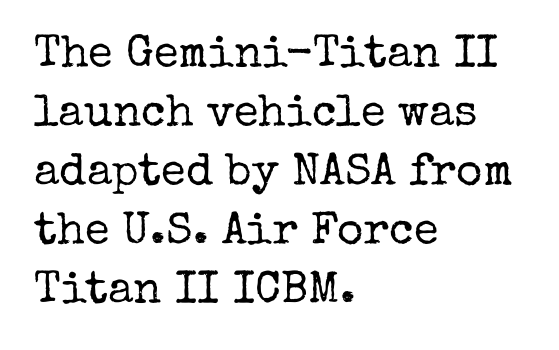
{"serif": "yes", "italic": "no", "bold": "no", "weight": "regular", "width": "normal", "stroke_contrast": "low", "x_height": "medium", "monospaced": "no", "underline": "no", "align": "left", "line_spacing": "normal", "line_spacing_ratio": 1.31, "letter_spacing": "normal", "letter_spacing_em": 0.0, "glyph_px": 45}
